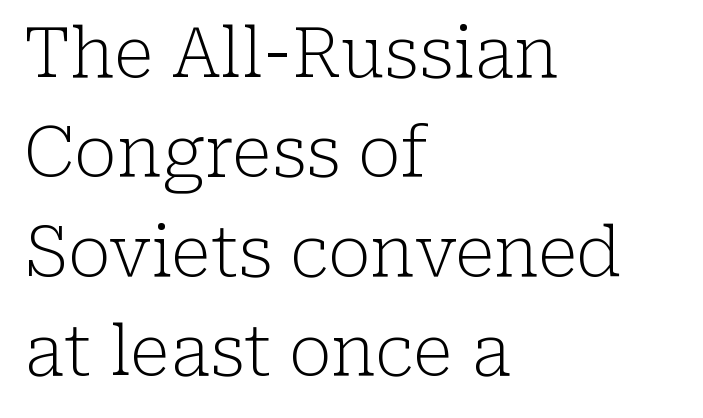
The image shows 70 px light serif type, upright; set left-aligned, normal line spacing (1.42x), normal letter spacing, not underlined; low stroke contrast and a medium x-height.
